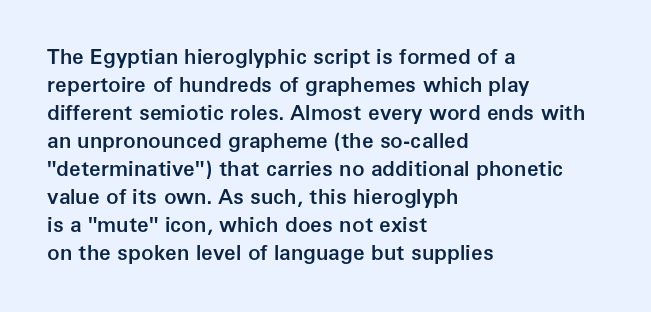
The image shows 21 px text type, upright; set left-aligned, normal line spacing (1.33x), normal letter spacing, not underlined.
